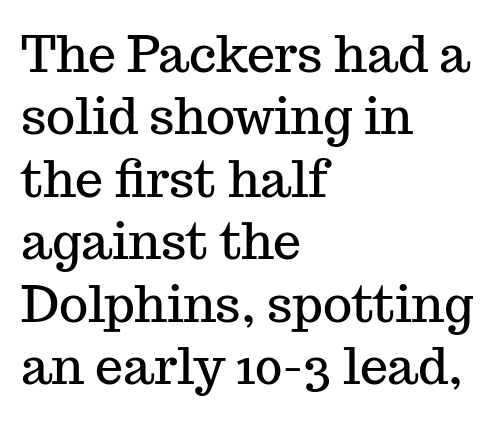
The image shows 50 px serif type, upright; set left-aligned, normal line spacing (1.25x), normal letter spacing, not underlined; medium stroke contrast and a medium x-height.
